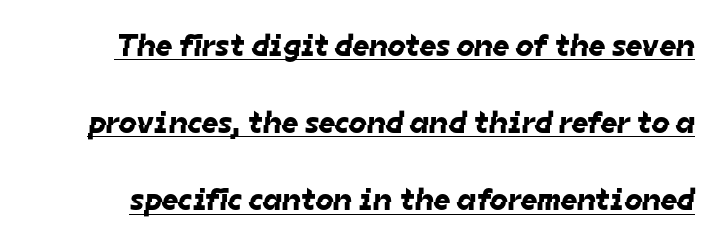
{"serif": "no", "width": "normal", "stroke_contrast": "low", "x_height": "medium", "monospaced": "no", "underline": "yes", "line_spacing": "loose", "line_spacing_ratio": 2.41, "letter_spacing": "normal", "letter_spacing_em": 0.0, "glyph_px": 32}
